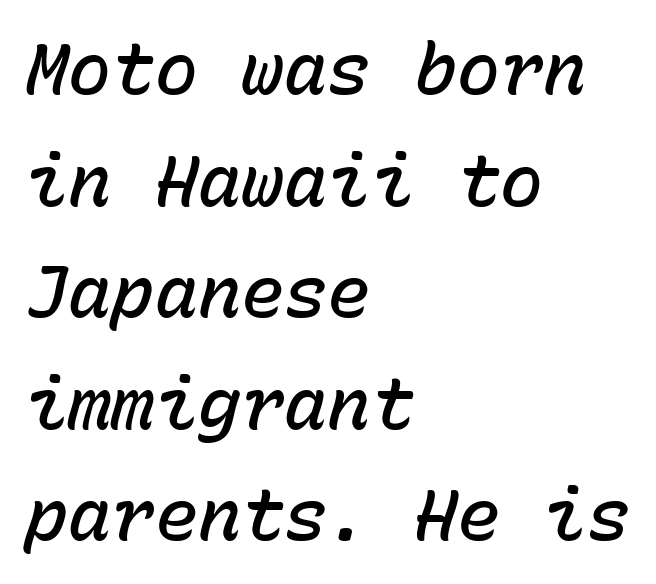
{"italic": "yes", "lean": "right", "slant_degrees": 15, "bold": "semi", "weight": "semibold", "width": "normal", "stroke_contrast": "low", "x_height": "medium", "monospaced": "yes", "underline": "no", "align": "left", "line_spacing": "normal", "line_spacing_ratio": 1.55, "letter_spacing": "normal", "letter_spacing_em": 0.0, "glyph_px": 72}
